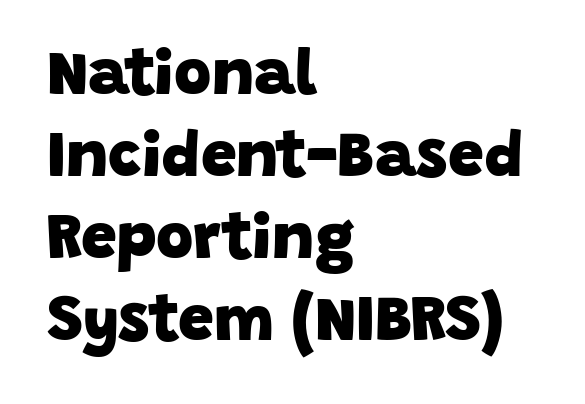
On the weight axis this lands at bold, roughly 700. The typesetter chose a ragged-right arrangement here. A bare baseline throughout the passage. Proportional: the letters do not fall into vertical columns. The type is set solid horizontally, with unmodified tracking. Summary of vertical rhythm: regular, with standard interline spacing.
